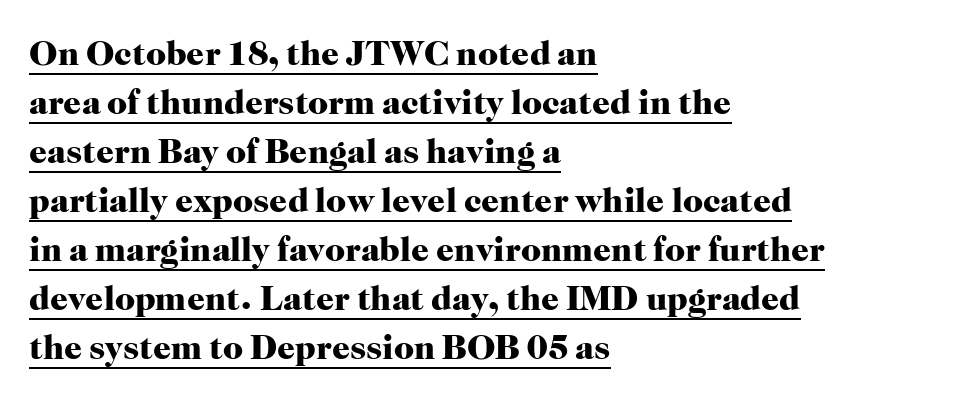
The image shows 35 px heavy serif type, upright; set left-aligned, normal line spacing (1.4x), normal letter spacing, underlined; high stroke contrast and a medium x-height.
